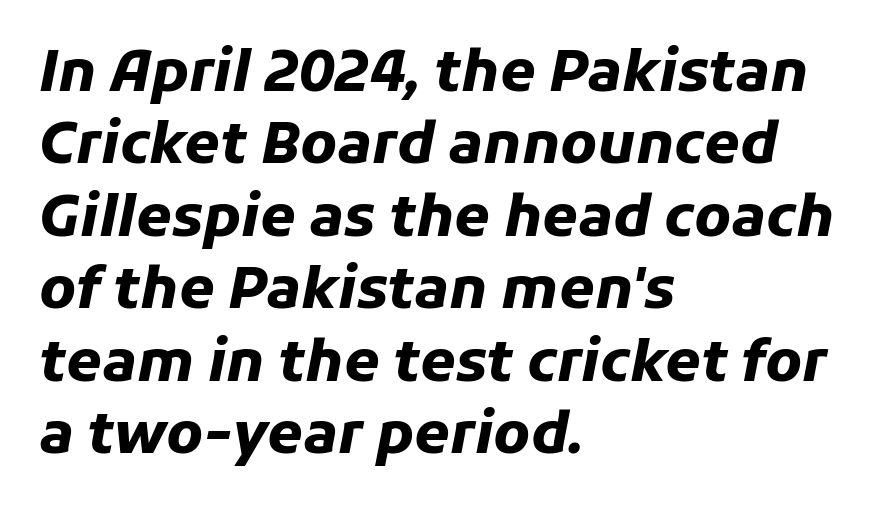
The image shows 57 px heavy type, italic (leaning right); set left-aligned, normal line spacing (1.27x), normal letter spacing, not underlined; low stroke contrast and a medium x-height.
